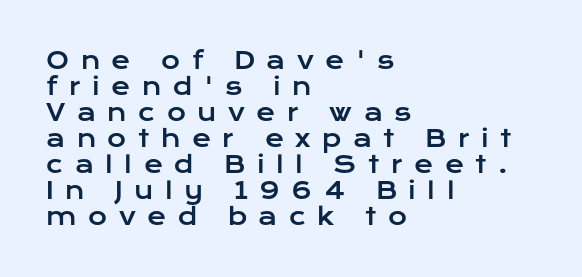
{"italic": "no", "underline": "no", "align": "left", "line_spacing": "tight", "line_spacing_ratio": 1.13, "letter_spacing": "wide", "letter_spacing_em": 0.5, "glyph_px": 23}
